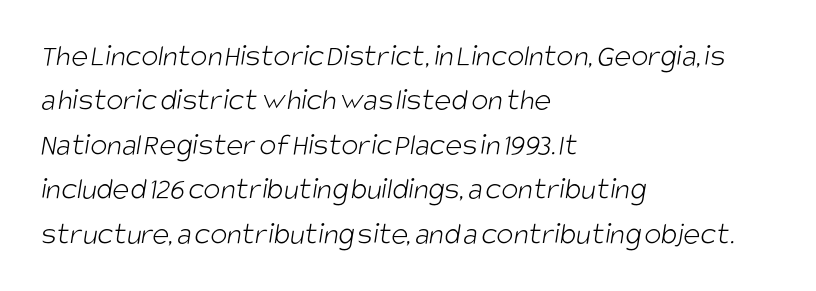
Q: Is the text bold? A: No.
Q: Is the typeface a serif or a sans-serif typeface? A: Sans-serif.
Q: Is the text underlined? A: No.
Q: How is the paragraph aligned? A: Left-aligned.
Q: Is the spacing between letters normal or unusually wide? A: Normal.
Q: Is the spacing between lines tight, normal or loose? A: Normal.
Q: Width (condensed, normal, or wide)? A: Condensed.
Q: Stroke contrast? A: Low.
Q: x-height? A: Large.
Q: Monospaced? A: No.
